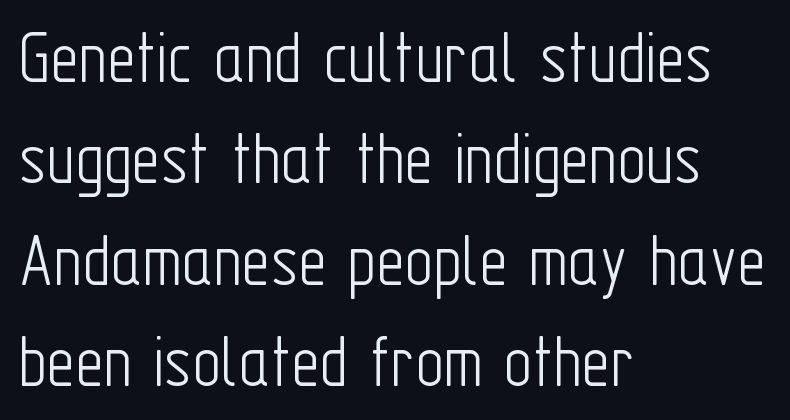
{"serif": "no", "italic": "no", "bold": "no", "weight": "light", "width": "condensed", "stroke_contrast": "low", "x_height": "medium", "monospaced": "no", "underline": "no", "align": "left", "line_spacing": "normal", "line_spacing_ratio": 1.3, "letter_spacing": "normal", "letter_spacing_em": 0.0, "glyph_px": 78}
